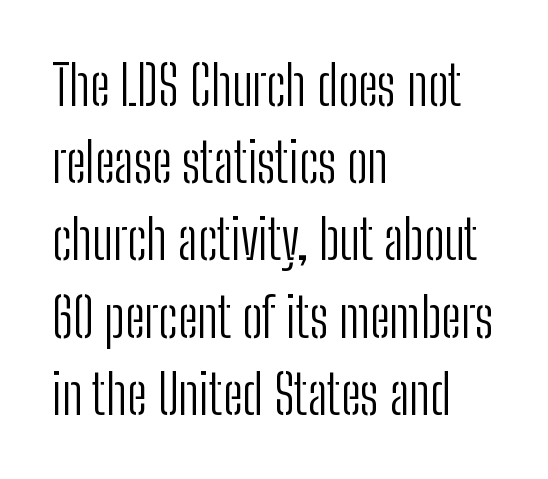
{"serif": "no", "italic": "no", "bold": "no", "weight": "light", "width": "condensed", "stroke_contrast": "low", "x_height": "medium", "monospaced": "no", "underline": "no", "align": "left", "line_spacing": "normal", "line_spacing_ratio": 1.43, "letter_spacing": "normal", "letter_spacing_em": 0.0, "glyph_px": 54}
